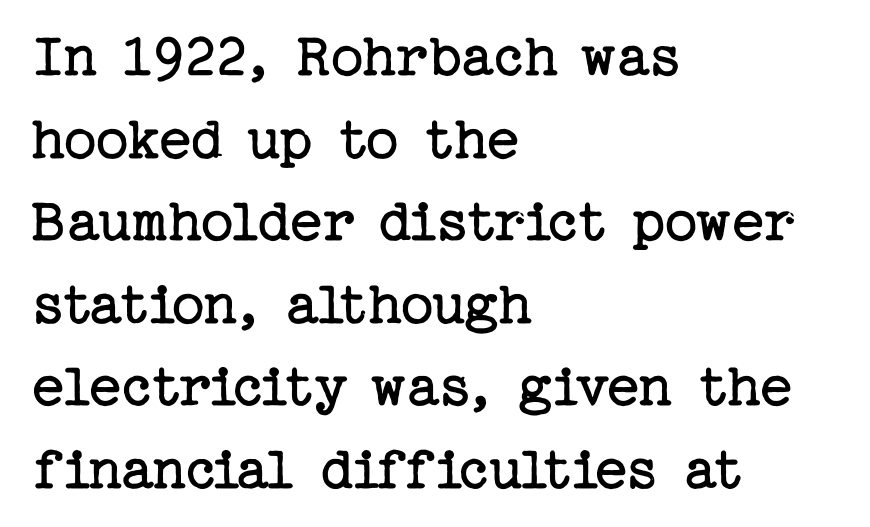
Q: Is the text bold? A: No.
Q: Is the text italic (slanted)? A: No, it is upright.
Q: Is the typeface a serif or a sans-serif typeface? A: Serif.
Q: Is the text underlined? A: No.
Q: How is the paragraph aligned? A: Left-aligned.
Q: Is the spacing between letters normal or unusually wide? A: Normal.
Q: Is the spacing between lines tight, normal or loose? A: Normal.
Q: Width (condensed, normal, or wide)? A: Normal.
Q: Stroke contrast? A: Low.
Q: x-height? A: Medium.
